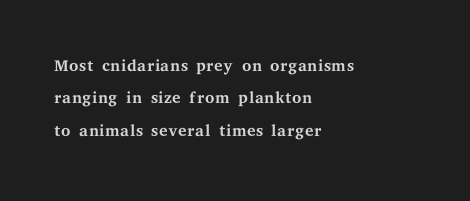
{"italic": "no", "bold": "no", "underline": "no", "align": "left", "line_spacing": "normal", "line_spacing_ratio": 1.35, "letter_spacing": "normal", "letter_spacing_em": 0.0, "glyph_px": 24}
